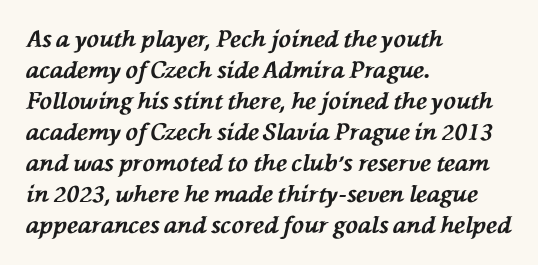
Q: Is the text bold? A: Yes.
Q: Is the text italic (slanted)? A: Yes, it leans left by about 76 degrees.
Q: Is the text underlined? A: No.
Q: How is the paragraph aligned? A: Left-aligned.
Q: Is the spacing between letters normal or unusually wide? A: Normal.
Q: Is the spacing between lines tight, normal or loose? A: Normal.
